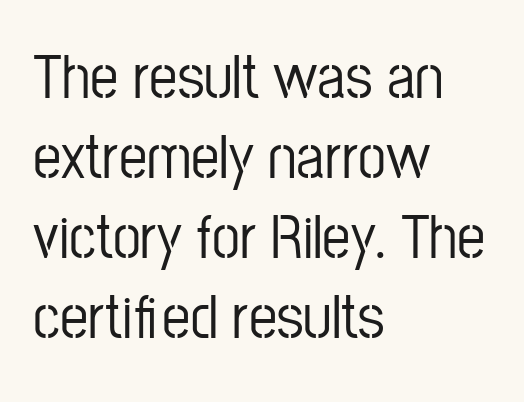
The image shows 63 px condensed sans-serif type, upright; set left-aligned, normal line spacing (1.27x), normal letter spacing, not underlined; low stroke contrast and a medium x-height.
